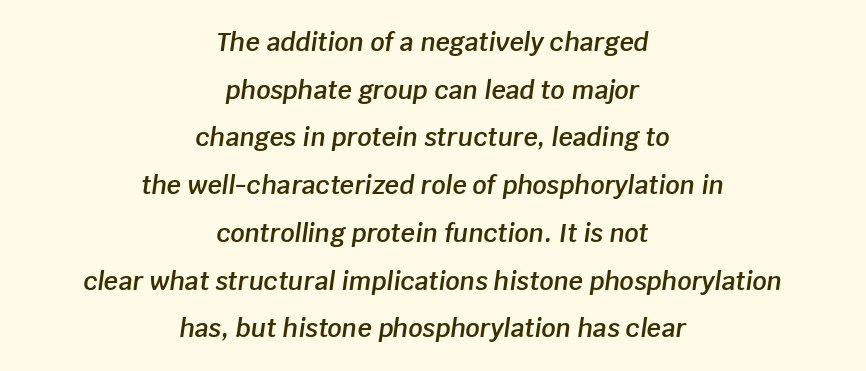
Q: Is the text bold? A: Semi-bold.
Q: Is the text italic (slanted)? A: Yes, it leans right by about 8 degrees.
Q: Is the text underlined? A: No.
Q: How is the paragraph aligned? A: Centered.
Q: Is the spacing between letters normal or unusually wide? A: Normal.
Q: Is the spacing between lines tight, normal or loose? A: Loose.
